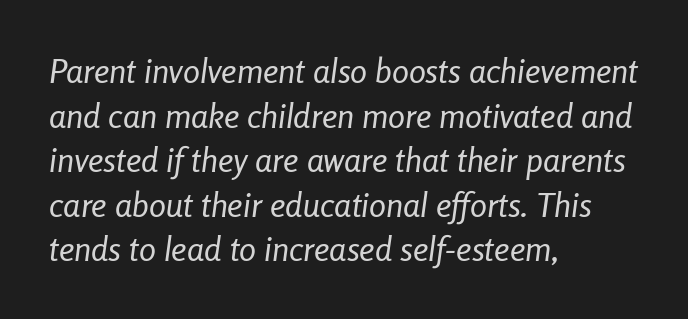
The image shows 34 px regular-weight, condensed type, italic (leaning right); set left-aligned, normal line spacing (1.31x), normal letter spacing, not underlined; low stroke contrast and a medium x-height.
